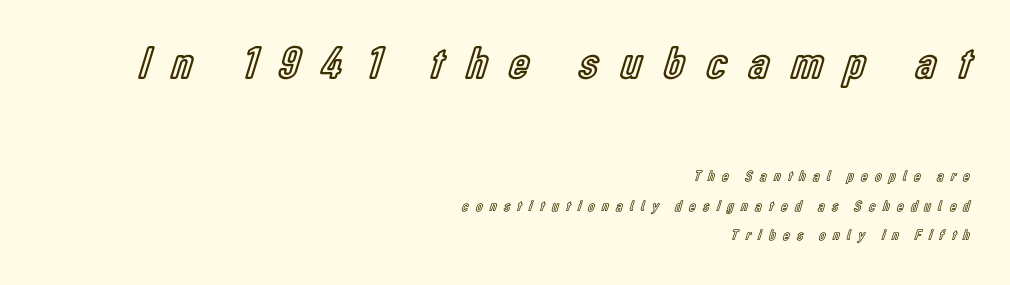
Here the first block reads like a headline and the second like body copy. The space beneath each line is pristine and unruled. Every row of glyphs terminates at an identical x-position on the right.
